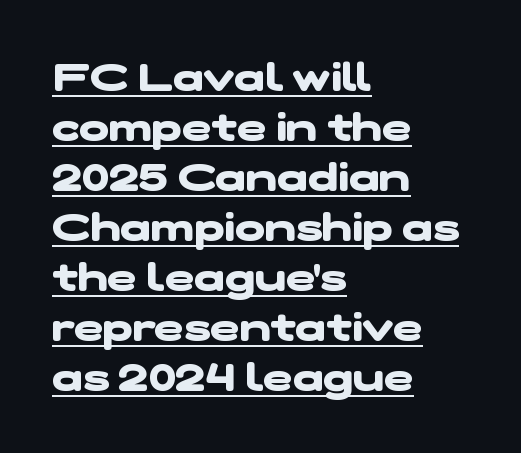
{"serif": "no", "bold": "yes", "weight": "heavy", "width": "wide", "stroke_contrast": "low", "x_height": "medium", "monospaced": "no", "underline": "yes", "align": "left", "line_spacing": "normal", "line_spacing_ratio": 1.25, "letter_spacing": "normal", "letter_spacing_em": 0.0, "glyph_px": 40}
